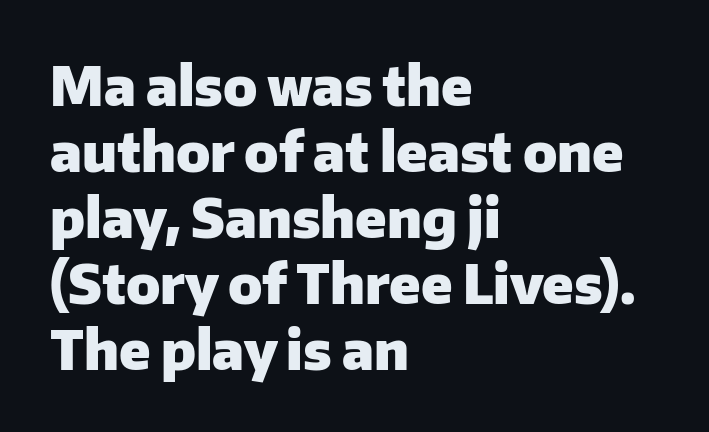
In terms of letterspacing, this is plain default setting. A typesetter would call this proportional, since set widths differ per character. These words are printed bold, with thick strokes throughout. The face used here is a sans, in the tradition of grotesques and geometrics. In CSS terms this would be text-align: left. Style check: upright.
